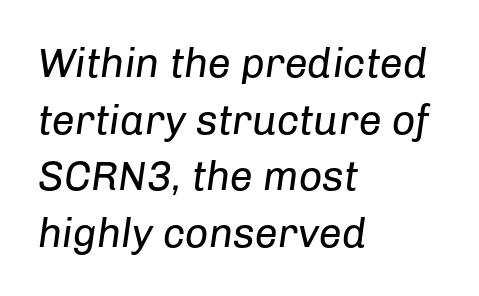
{"italic": "yes", "lean": "right", "slant_degrees": 8, "bold": "no", "weight": "regular", "width": "normal", "stroke_contrast": "low", "x_height": "medium", "monospaced": "no", "underline": "no", "align": "left", "line_spacing": "normal", "line_spacing_ratio": 1.38, "letter_spacing": "normal", "letter_spacing_em": 0.0, "glyph_px": 41}
